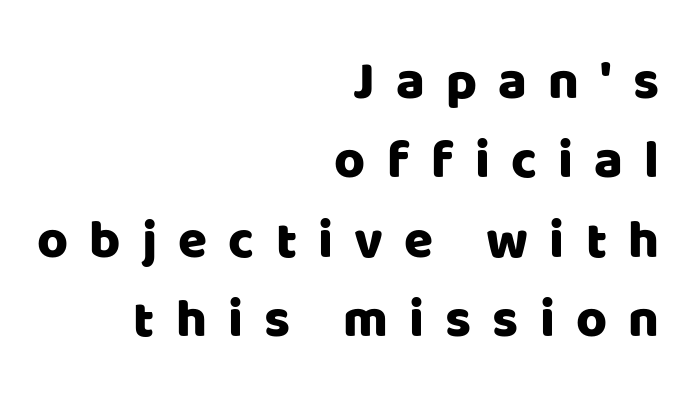
No word sits above an underline. The text block is weighted toward the right margin, trailing off unevenly leftward. Looks like regular typesetting: each glyph gets only the width it needs. To sum up the face: it is a sans, with no serifs. Posture: straight, roman, zero tilt. Students, observe: this is what conventionally led text looks like.
